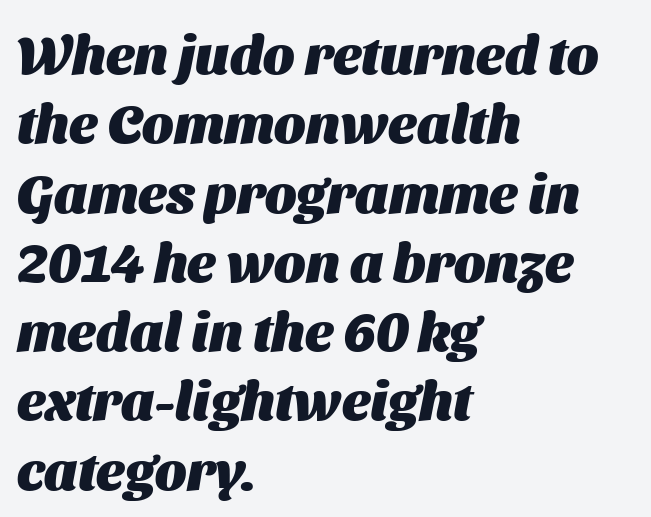
Q: Is the text bold? A: Yes.
Q: Is the typeface a serif or a sans-serif typeface? A: Sans-serif.
Q: Is the text underlined? A: No.
Q: How is the paragraph aligned? A: Left-aligned.
Q: Is the spacing between letters normal or unusually wide? A: Normal.
Q: Is the spacing between lines tight, normal or loose? A: Normal.
Q: Width (condensed, normal, or wide)? A: Normal.
Q: Stroke contrast? A: Medium.
Q: x-height? A: Medium.
Q: Monospaced? A: No.
